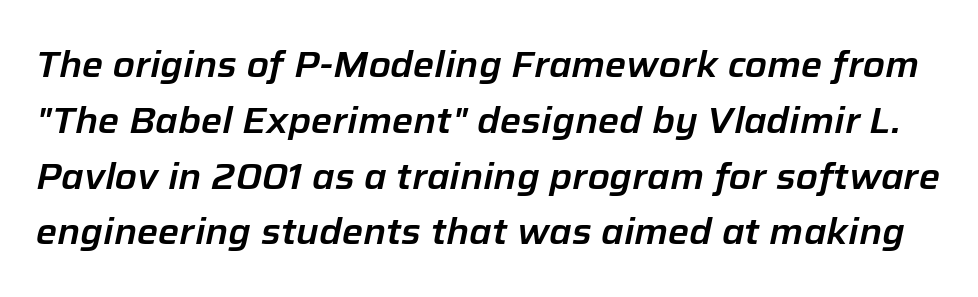
Q: Is the text italic (slanted)? A: Yes, it leans right by about 12 degrees.
Q: Is the text underlined? A: No.
Q: Is the spacing between letters normal or unusually wide? A: Normal.
Q: Is the spacing between lines tight, normal or loose? A: Normal.
Q: Width (condensed, normal, or wide)? A: Normal.
Q: Stroke contrast? A: Low.
Q: x-height? A: Medium.
Q: Monospaced? A: No.
